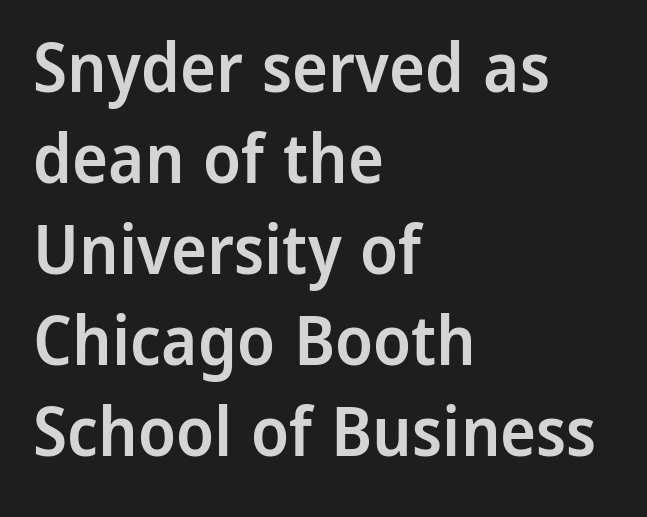
{"serif": "no", "italic": "no", "bold": "semi", "weight": "semibold", "width": "normal", "stroke_contrast": "low", "x_height": "medium", "monospaced": "no", "underline": "no", "align": "left", "line_spacing": "normal", "line_spacing_ratio": 1.34, "letter_spacing": "normal", "letter_spacing_em": 0.0, "glyph_px": 68}
